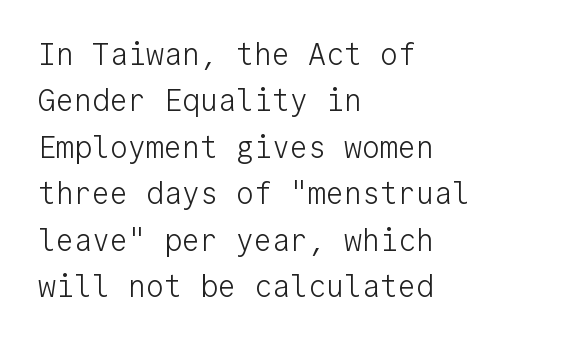
The image shows 30 px light sans-serif type, upright, monospaced; set left-aligned, normal line spacing (1.55x), normal letter spacing, not underlined; low stroke contrast and a medium x-height.
